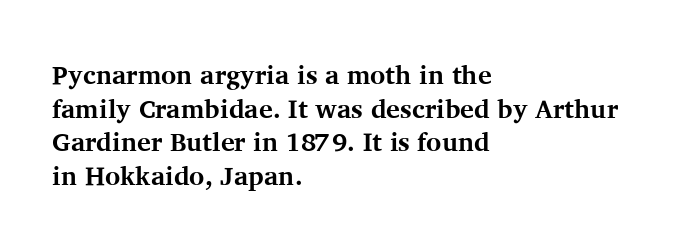
{"italic": "no", "bold": "yes", "underline": "no", "align": "left", "line_spacing": "normal", "line_spacing_ratio": 1.29, "letter_spacing": "normal", "letter_spacing_em": 0.0, "glyph_px": 26}
